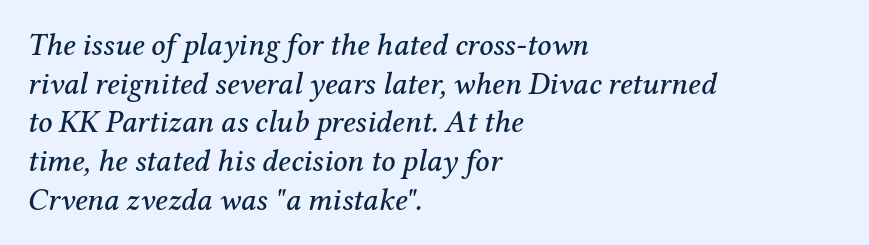
{"serif": "yes", "italic": "yes", "lean": "right", "slant_degrees": 12, "width": "normal", "stroke_contrast": "medium", "x_height": "medium", "monospaced": "no", "underline": "no", "align": "left", "line_spacing": "normal", "line_spacing_ratio": 1.25, "letter_spacing": "normal", "letter_spacing_em": 0.0, "glyph_px": 31}
